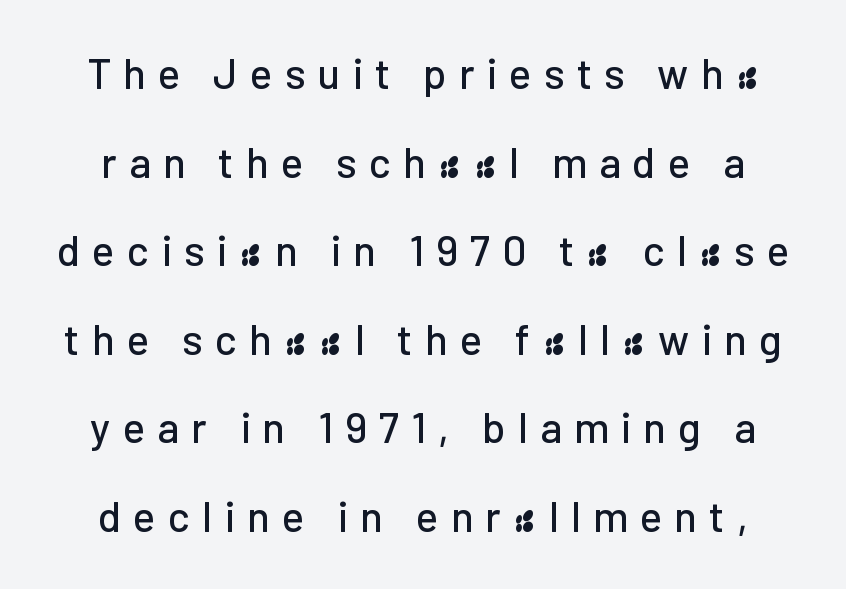
Q: Is the text italic (slanted)? A: No, it is upright.
Q: Is the typeface a serif or a sans-serif typeface? A: Sans-serif.
Q: Is the text underlined? A: No.
Q: Is the spacing between letters normal or unusually wide? A: Unusually wide.
Q: Is the spacing between lines tight, normal or loose? A: Loose.
Q: Width (condensed, normal, or wide)? A: Normal.
Q: Stroke contrast? A: Low.
Q: x-height? A: Medium.
Q: Monospaced? A: No.
